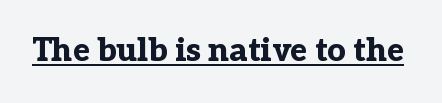
The image shows 32 px bold serif type, upright; set normal letter spacing, underlined; low stroke contrast and a medium x-height.
